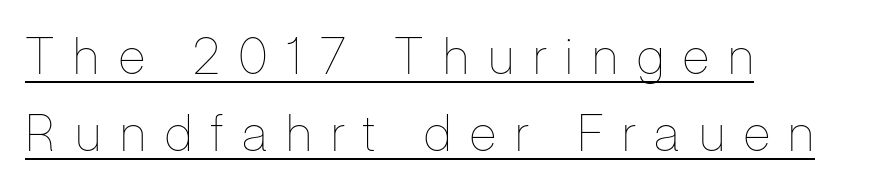
{"italic": "no", "bold": "no", "weight": "thin", "width": "condensed", "stroke_contrast": "low", "x_height": "medium", "monospaced": "no", "underline": "yes", "align": "left", "line_spacing": "normal", "line_spacing_ratio": 1.55, "letter_spacing": "wide", "letter_spacing_em": 0.38, "glyph_px": 50}
